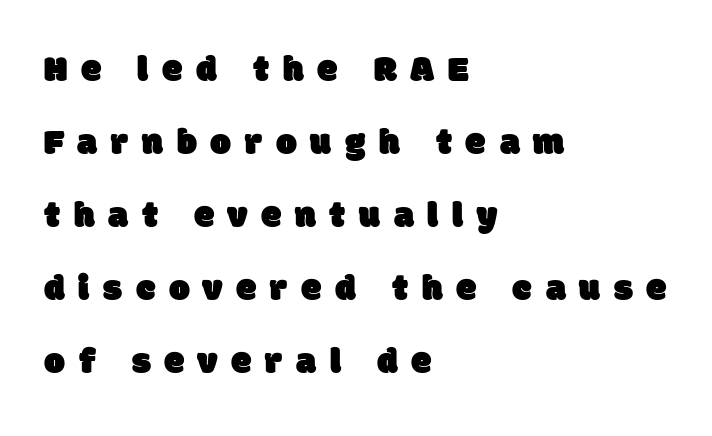
Q: Is the typeface a serif or a sans-serif typeface? A: Sans-serif.
Q: Is the text underlined? A: No.
Q: How is the paragraph aligned? A: Left-aligned.
Q: Is the spacing between letters normal or unusually wide? A: Unusually wide.
Q: Is the spacing between lines tight, normal or loose? A: Loose.
Q: Width (condensed, normal, or wide)? A: Normal.
Q: Stroke contrast? A: Low.
Q: x-height? A: Large.
Q: Monospaced? A: No.
